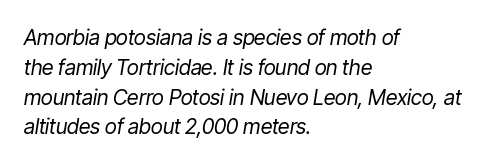
The image shows 21 px text type, italic (leaning right); set left-aligned, normal line spacing (1.42x), normal letter spacing, not underlined.
